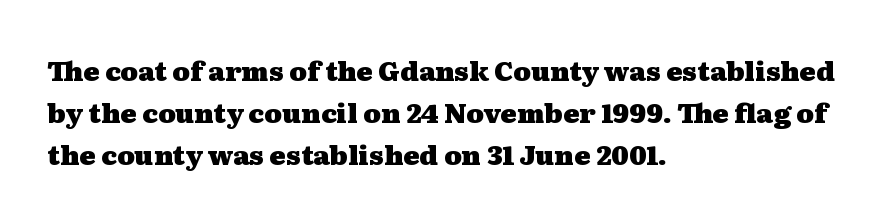
Q: Is the text bold? A: Yes.
Q: Is the text italic (slanted)? A: No, it is upright.
Q: Is the text underlined? A: No.
Q: How is the paragraph aligned? A: Left-aligned.
Q: Is the spacing between letters normal or unusually wide? A: Normal.
Q: Is the spacing between lines tight, normal or loose? A: Normal.
